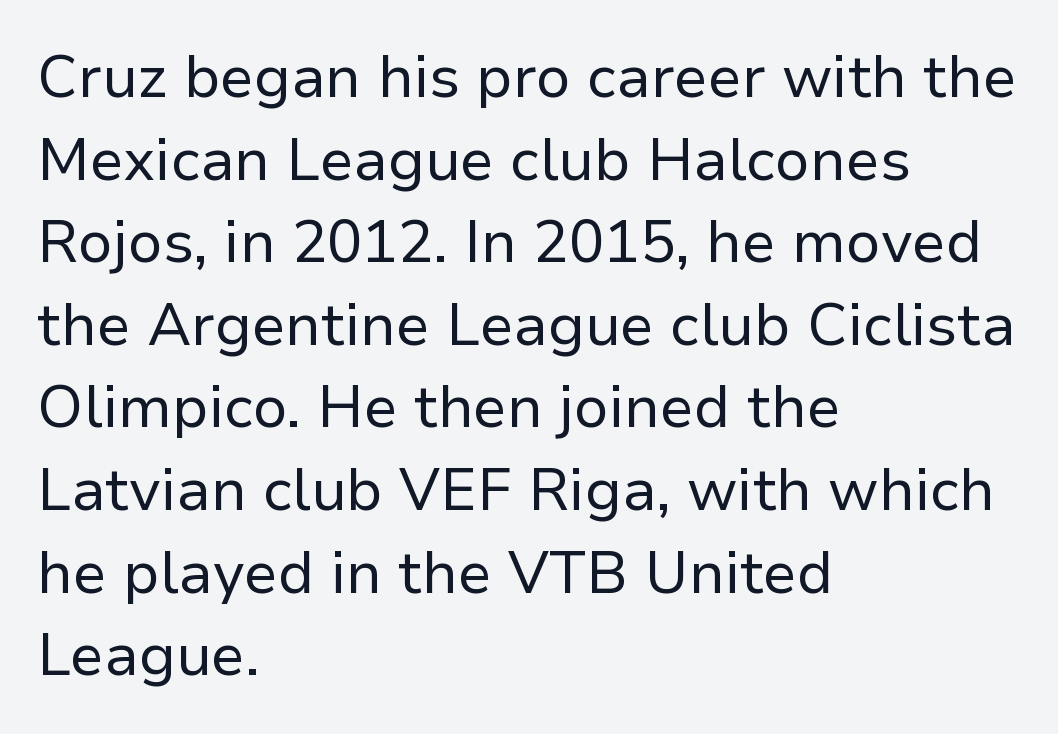
Q: Is the text bold? A: No.
Q: Is the text italic (slanted)? A: No, it is upright.
Q: Is the typeface a serif or a sans-serif typeface? A: Sans-serif.
Q: Is the text underlined? A: No.
Q: How is the paragraph aligned? A: Left-aligned.
Q: Is the spacing between letters normal or unusually wide? A: Normal.
Q: Is the spacing between lines tight, normal or loose? A: Normal.
Q: Width (condensed, normal, or wide)? A: Normal.
Q: Stroke contrast? A: Low.
Q: x-height? A: Medium.
Q: Monospaced? A: No.
